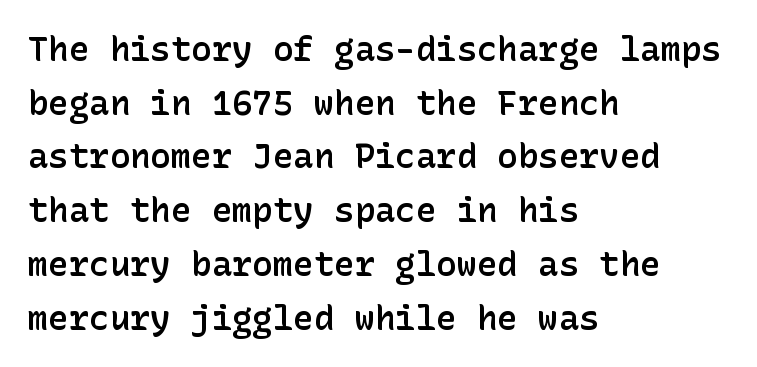
Q: Is the text bold? A: Semi-bold.
Q: Is the text italic (slanted)? A: No, it is upright.
Q: Is the typeface a serif or a sans-serif typeface? A: Sans-serif.
Q: Is the text underlined? A: No.
Q: How is the paragraph aligned? A: Left-aligned.
Q: Is the spacing between letters normal or unusually wide? A: Normal.
Q: Is the spacing between lines tight, normal or loose? A: Normal.
Q: Width (condensed, normal, or wide)? A: Normal.
Q: Stroke contrast? A: Low.
Q: x-height? A: Medium.
